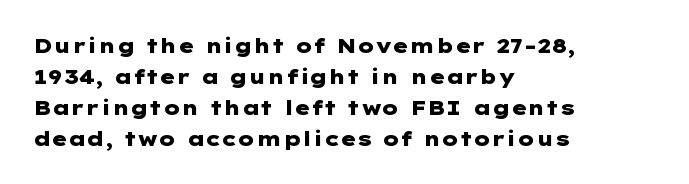
{"italic": "no", "bold": "yes", "underline": "no", "align": "left", "line_spacing": "normal", "line_spacing_ratio": 1.55, "letter_spacing": "normal", "letter_spacing_em": 0.0, "glyph_px": 20}
